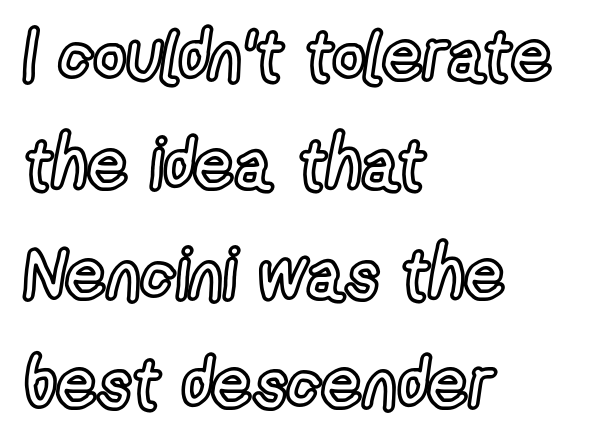
The image shows 71 px condensed type; set left-aligned, normal line spacing (1.54x), normal letter spacing, not underlined; a medium x-height.
